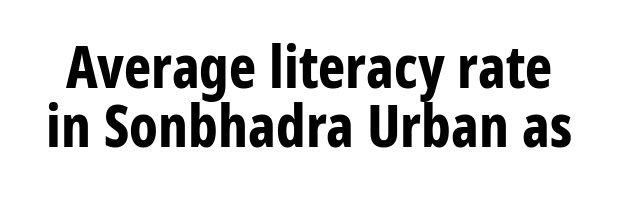
The image shows 58 px bold, condensed sans-serif type, upright; set tight line spacing (1.01x), normal letter spacing, not underlined; low stroke contrast and a medium x-height.
